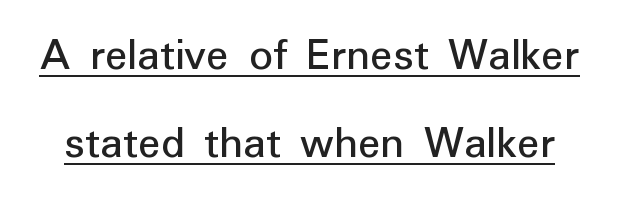
{"serif": "no", "italic": "no", "bold": "no", "weight": "regular", "width": "normal", "stroke_contrast": "low", "x_height": "medium", "monospaced": "no", "underline": "yes", "line_spacing_ratio": 1.88, "letter_spacing": "normal", "letter_spacing_em": 0.0, "glyph_px": 47}
